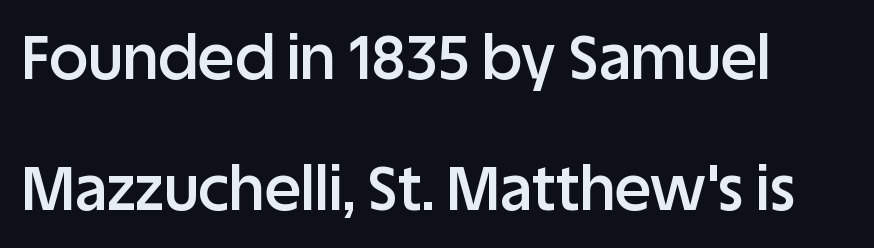
{"serif": "no", "italic": "no", "bold": "semi", "weight": "semibold", "width": "normal", "stroke_contrast": "low", "x_height": "large", "monospaced": "no", "underline": "no", "line_spacing": "loose", "line_spacing_ratio": 2.15, "letter_spacing": "normal", "letter_spacing_em": 0.0, "glyph_px": 61}
